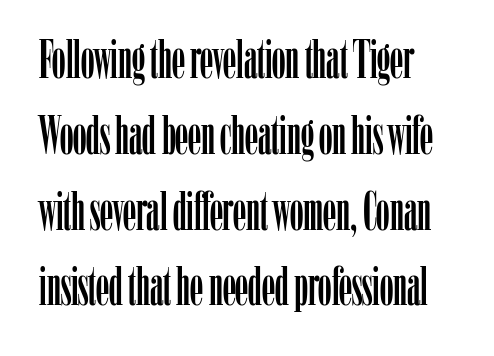
Q: Is the text italic (slanted)? A: No, it is upright.
Q: Is the typeface a serif or a sans-serif typeface? A: Serif.
Q: Is the text underlined? A: No.
Q: Is the spacing between letters normal or unusually wide? A: Normal.
Q: Is the spacing between lines tight, normal or loose? A: Normal.
Q: Width (condensed, normal, or wide)? A: Condensed.
Q: Stroke contrast? A: Low.
Q: x-height? A: Medium.
Q: Monospaced? A: No.
